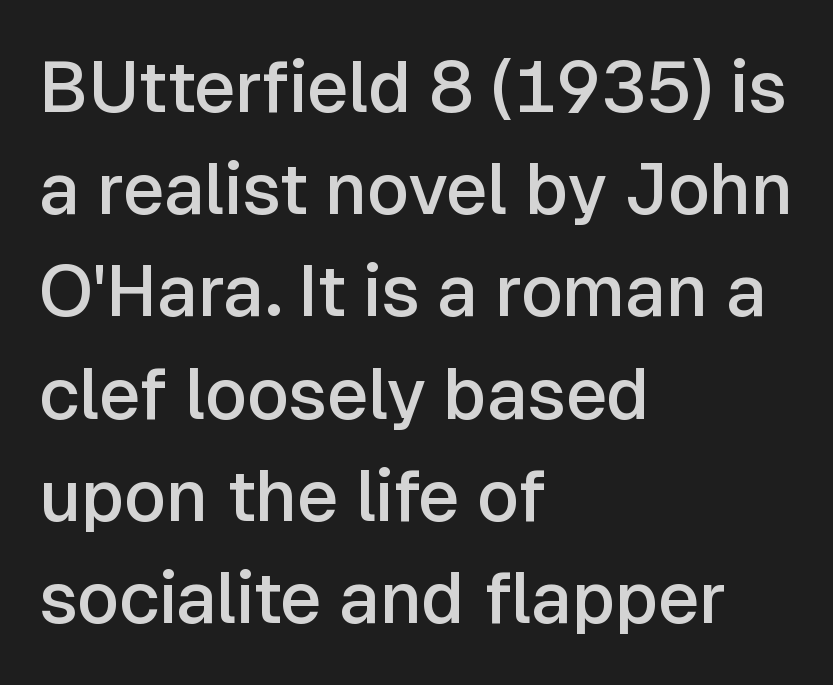
{"serif": "no", "italic": "no", "bold": "semi", "weight": "semibold", "width": "normal", "stroke_contrast": "low", "x_height": "medium", "monospaced": "no", "underline": "no", "align": "left", "line_spacing": "normal", "line_spacing_ratio": 1.42, "letter_spacing": "normal", "letter_spacing_em": 0.0, "glyph_px": 72}
